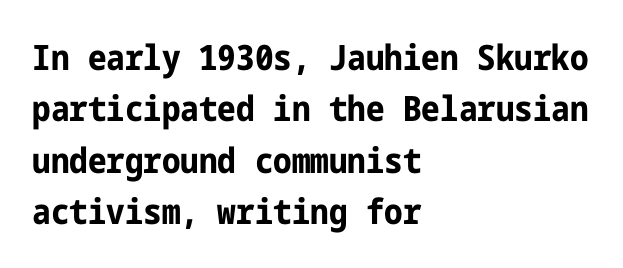
Q: Is the text bold? A: Yes.
Q: Is the text italic (slanted)? A: No, it is upright.
Q: Is the typeface a serif or a sans-serif typeface? A: Sans-serif.
Q: Is the text underlined? A: No.
Q: How is the paragraph aligned? A: Left-aligned.
Q: Is the spacing between letters normal or unusually wide? A: Normal.
Q: Is the spacing between lines tight, normal or loose? A: Normal.
Q: Width (condensed, normal, or wide)? A: Condensed.
Q: Stroke contrast? A: Low.
Q: x-height? A: Medium.
